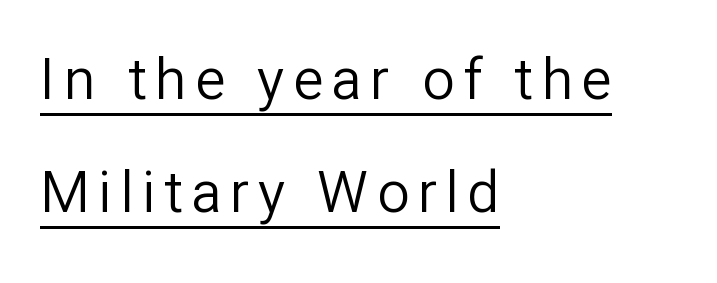
{"serif": "no", "italic": "no", "bold": "no", "weight": "regular", "width": "normal", "stroke_contrast": "low", "x_height": "medium", "monospaced": "no", "underline": "yes", "align": "left", "line_spacing": "loose", "line_spacing_ratio": 1.98, "glyph_px": 57}
